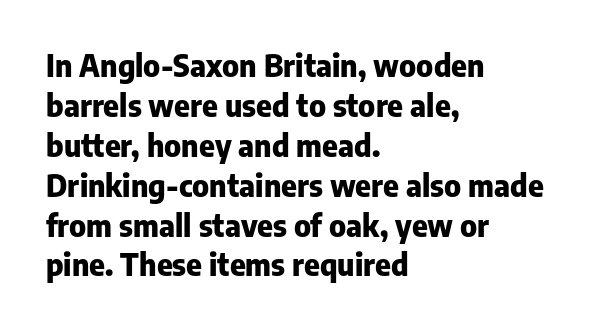
The image shows 30 px heavy sans-serif type, upright; set left-aligned, normal line spacing (1.33x), normal letter spacing, not underlined; low stroke contrast and a medium x-height.
